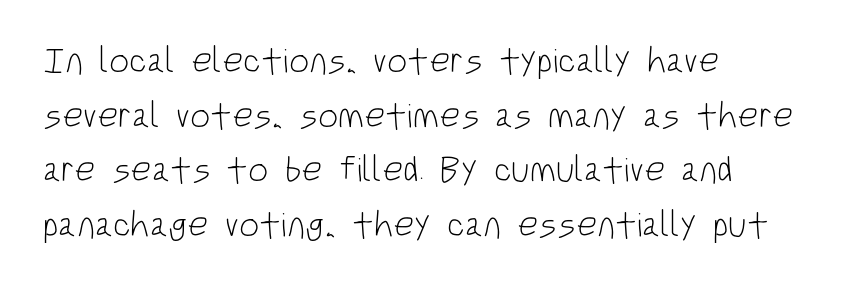
Q: Is the text bold? A: No.
Q: Is the text italic (slanted)? A: No, it is upright.
Q: Is the typeface a serif or a sans-serif typeface? A: Sans-serif.
Q: Is the text underlined? A: No.
Q: How is the paragraph aligned? A: Left-aligned.
Q: Is the spacing between letters normal or unusually wide? A: Normal.
Q: Is the spacing between lines tight, normal or loose? A: Normal.
Q: Width (condensed, normal, or wide)? A: Condensed.
Q: Stroke contrast? A: Low.
Q: x-height? A: Large.
Q: Monospaced? A: No.
